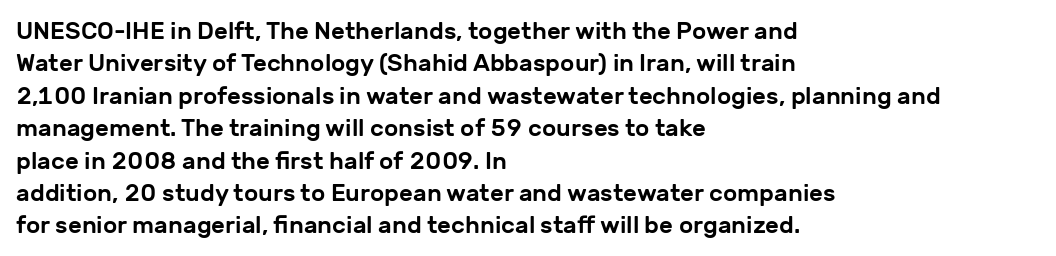
Glyph-to-glyph distance matches everyday printed text. Teacher's note: observe the even left margin — that is flush-left alignment. Type without underlining. This sample keeps an unexceptional amount of space between lines. This is roman type, the default non-slanted kind.
